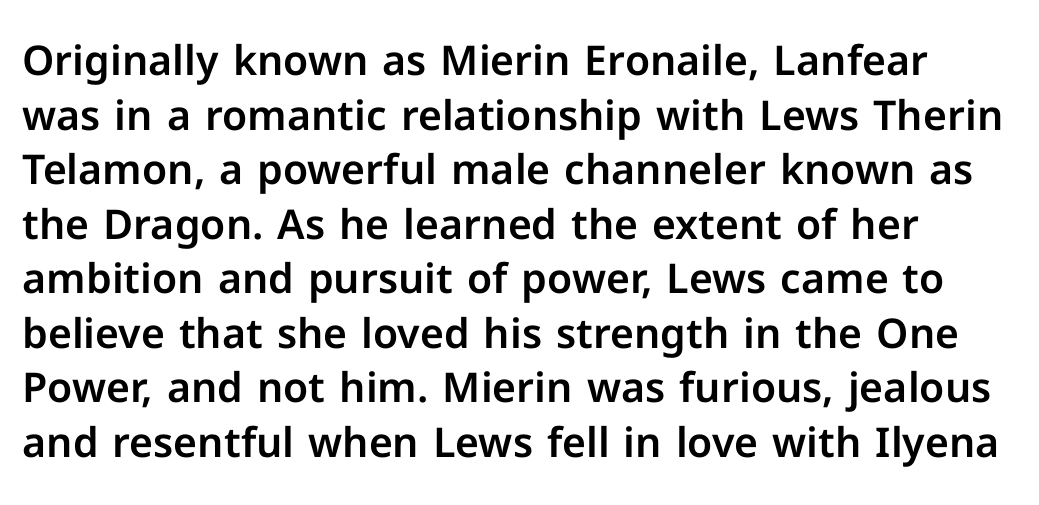
Compared with typical body copy, the letter spacing here is the same. Look at the bottom of the vertical strokes: they stop flat, with no serifs. Underlining? Definitely not there. Is there any slant? The stems are plumb. The rows are spaced the way most documents space them.
